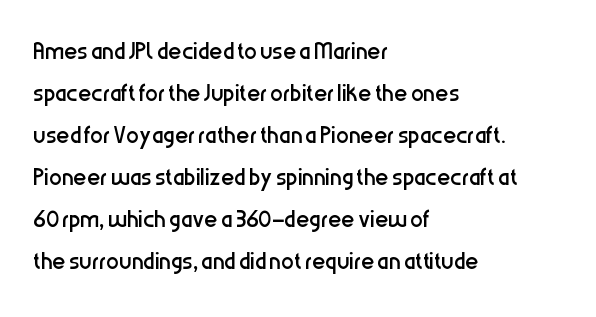
Q: Is the text bold? A: No.
Q: Is the text italic (slanted)? A: No, it is upright.
Q: Is the typeface a serif or a sans-serif typeface? A: Sans-serif.
Q: Is the text underlined? A: No.
Q: How is the paragraph aligned? A: Left-aligned.
Q: Is the spacing between letters normal or unusually wide? A: Normal.
Q: Is the spacing between lines tight, normal or loose? A: Normal.
Q: Width (condensed, normal, or wide)? A: Condensed.
Q: Stroke contrast? A: Low.
Q: x-height? A: Medium.
Q: Monospaced? A: No.
